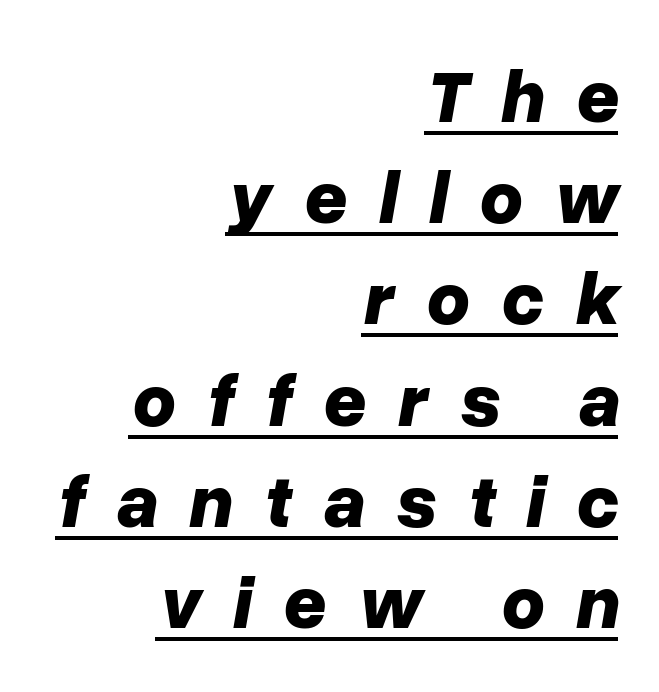
The image shows 75 px bold type, italic (leaning right); set right-aligned, normal line spacing (1.35x), unusually wide letter spacing (+0.41 em), underlined; low stroke contrast and a medium x-height.
